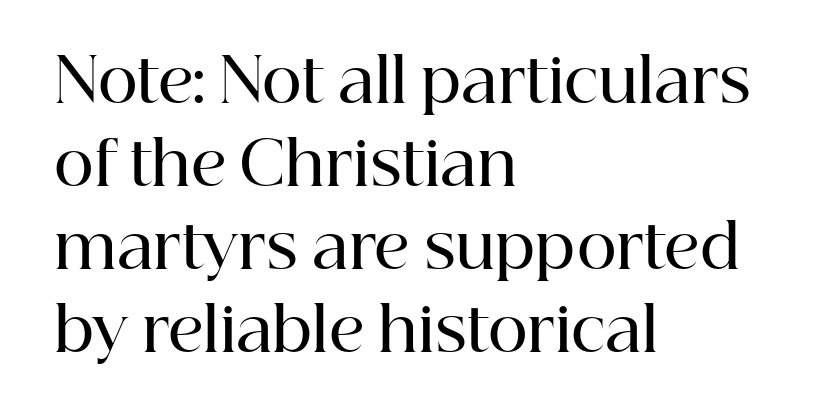
{"serif": "yes", "italic": "no", "bold": "semi", "weight": "semibold", "width": "normal", "stroke_contrast": "high", "x_height": "medium", "monospaced": "no", "underline": "no", "align": "left", "line_spacing": "normal", "line_spacing_ratio": 1.36, "letter_spacing": "normal", "letter_spacing_em": 0.0, "glyph_px": 61}
